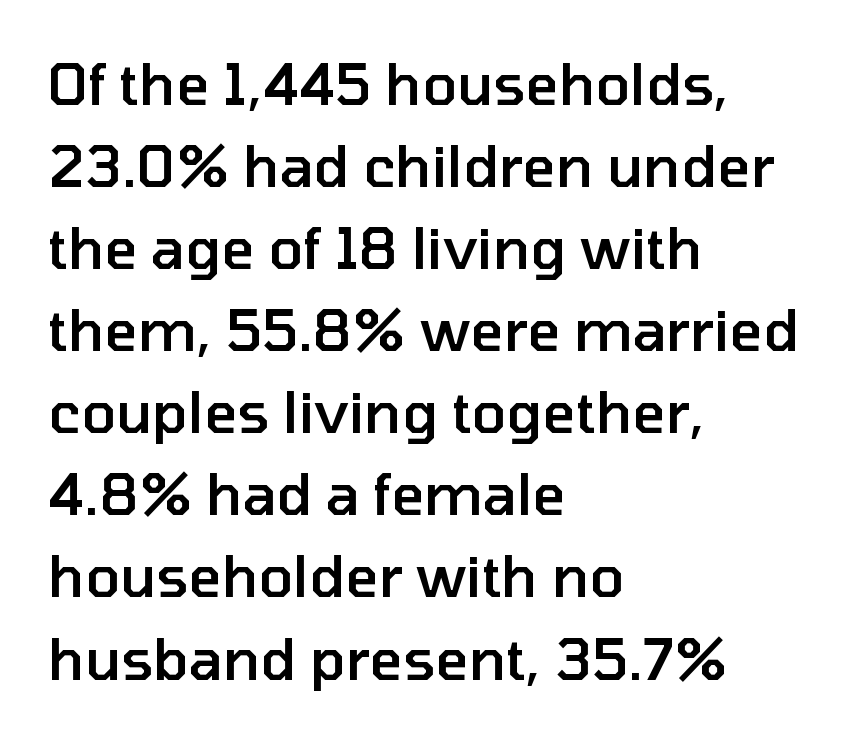
Whoever set this chose a conventional vertical rhythm. The lettering holds an erect, upright posture throughout. The gap between lines stays unmarked. Heft: intermediate — a semibold.
